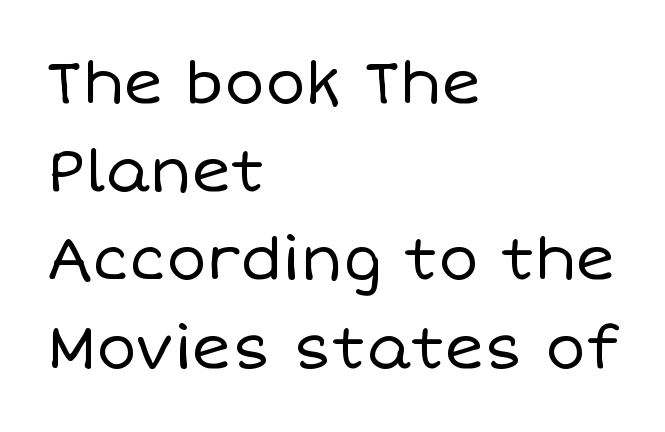
{"italic": "no", "bold": "no", "weight": "regular", "width": "normal", "stroke_contrast": "low", "x_height": "large", "monospaced": "no", "underline": "no", "align": "left", "line_spacing": "normal", "line_spacing_ratio": 1.47, "letter_spacing": "normal", "letter_spacing_em": 0.0, "glyph_px": 60}
